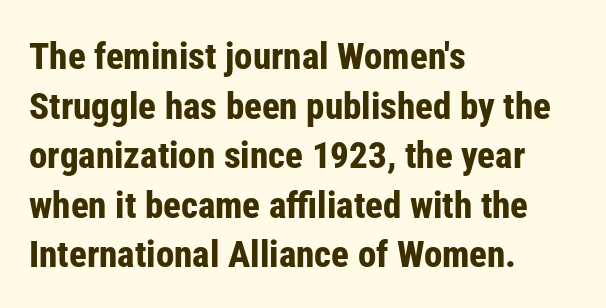
Italic? Not at all — the glyphs are vertical. Tracking here is standard; glyphs follow each other at the usual distance. The face used here has the dense, thick strokes of a bold. Proportional: the letters do not fall into vertical columns. The rendering uses a moderate line-height, typical for paragraphs.
